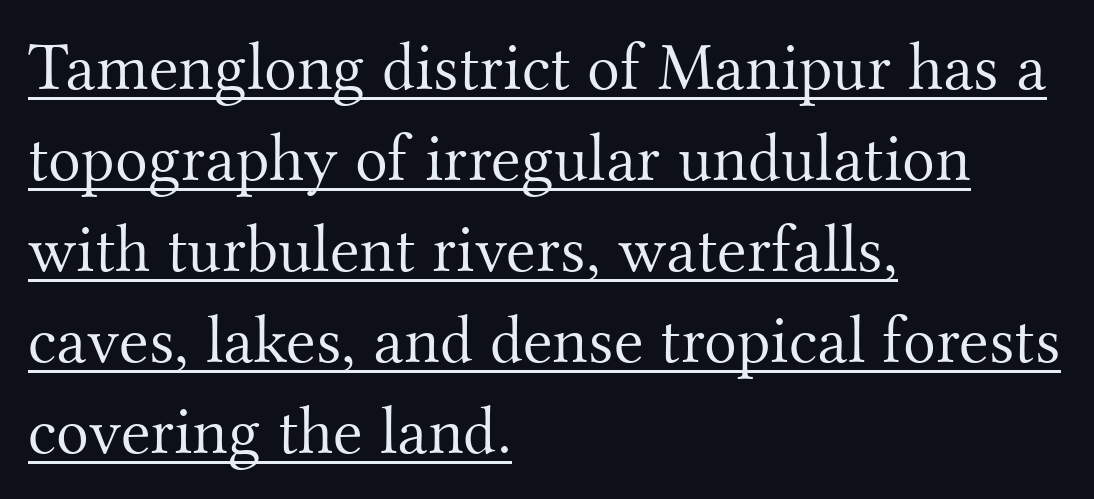
{"serif": "yes", "italic": "no", "bold": "no", "weight": "light", "width": "normal", "stroke_contrast": "medium", "x_height": "small", "monospaced": "no", "underline": "yes", "align": "left", "line_spacing": "normal", "line_spacing_ratio": 1.34, "letter_spacing": "normal", "letter_spacing_em": 0.0, "glyph_px": 68}
